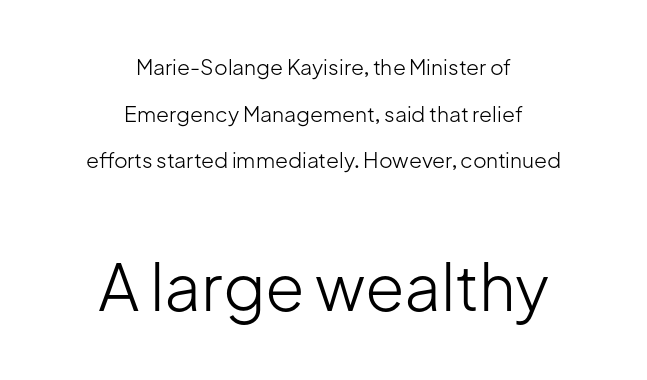
The image shows 64 px light sans-serif type, upright; set centered, loose line spacing (2.22x), normal letter spacing, not underlined; the second (bottom) block is 3.05x larger; low stroke contrast and a medium x-height.
